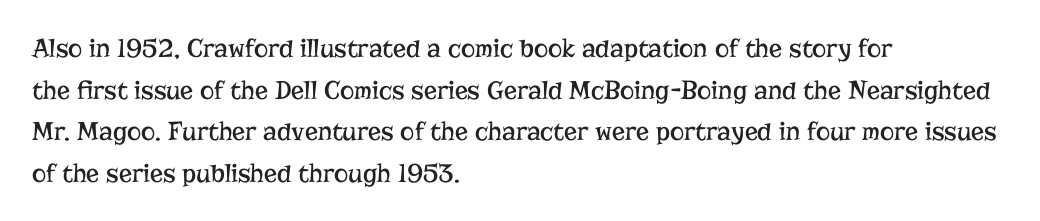
This sample uses an upright cut, with every glyph sitting square on the baseline. Lines of text with bare space underneath. The setting favours the left margin, as ordinary paragraphs usually do. Leading: standard. The typesetting does not lean heavy: it is not bold. You could call the tracking neutral — neither tight nor loose.
